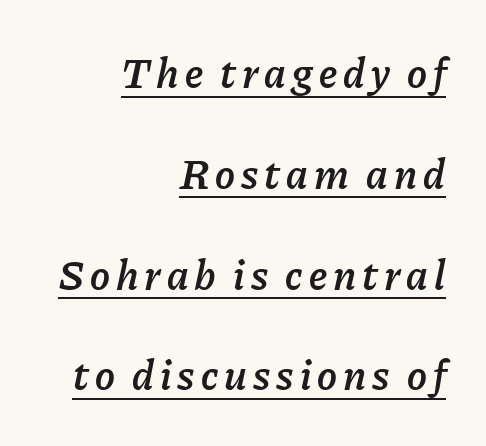
One-word summary of the alignment: right. Compared with typical paragraphs, the rows here are farther apart. Looks like someone drew a line under every word here. This sample uses an oblique cut, with every glyph tilted off the vertical. A typesetter would call this proportional, since set widths differ per character. Bold? Not quite — semibold, heavier than regular but stopping short.
